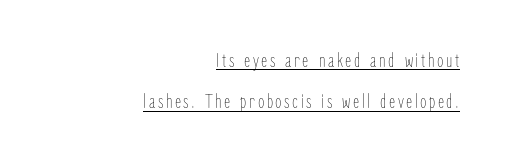
Q: Is the text bold? A: No.
Q: Is the text italic (slanted)? A: No, it is upright.
Q: Is the text underlined? A: Yes.
Q: How is the paragraph aligned? A: Right-aligned.
Q: Is the spacing between lines tight, normal or loose? A: Loose.
